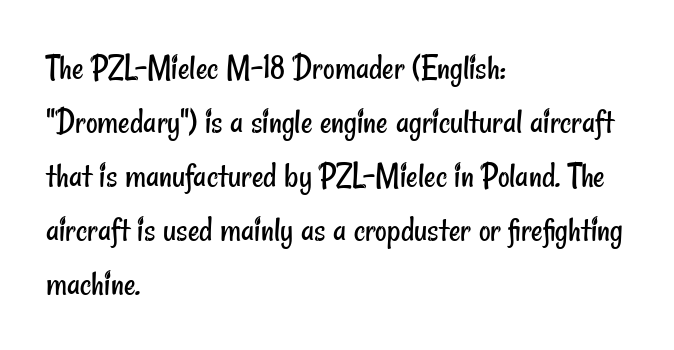
Q: Is the text bold? A: No.
Q: Is the typeface a serif or a sans-serif typeface? A: Sans-serif.
Q: Is the text underlined? A: No.
Q: How is the paragraph aligned? A: Left-aligned.
Q: Is the spacing between letters normal or unusually wide? A: Normal.
Q: Is the spacing between lines tight, normal or loose? A: Normal.
Q: Width (condensed, normal, or wide)? A: Condensed.
Q: Stroke contrast? A: Low.
Q: x-height? A: Small.
Q: Monospaced? A: No.
